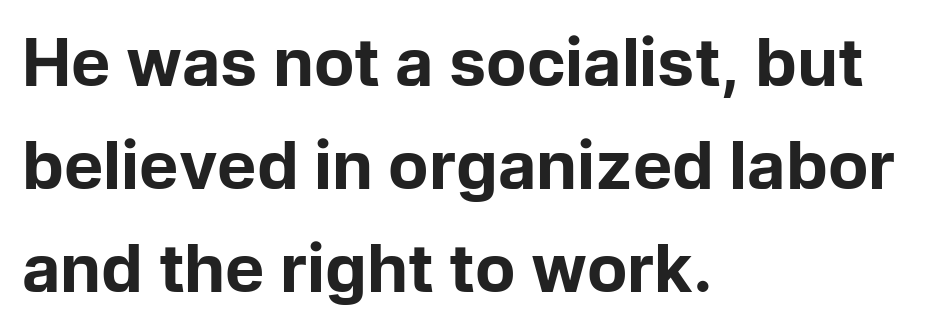
{"serif": "no", "italic": "no", "bold": "yes", "weight": "bold", "width": "normal", "stroke_contrast": "low", "x_height": "medium", "monospaced": "no", "underline": "no", "align": "left", "line_spacing": "normal", "line_spacing_ratio": 1.56, "letter_spacing": "normal", "letter_spacing_em": 0.0, "glyph_px": 66}
